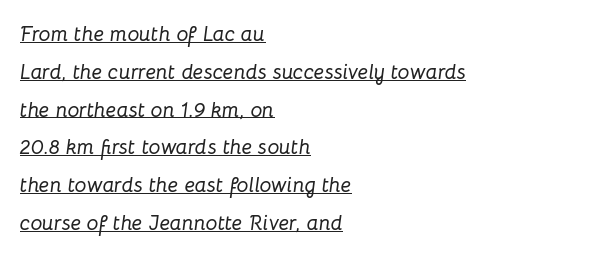
Q: Is the text italic (slanted)? A: Yes, it leans right by about 8 degrees.
Q: Is the text underlined? A: Yes.
Q: How is the paragraph aligned? A: Left-aligned.
Q: Is the spacing between letters normal or unusually wide? A: Normal.
